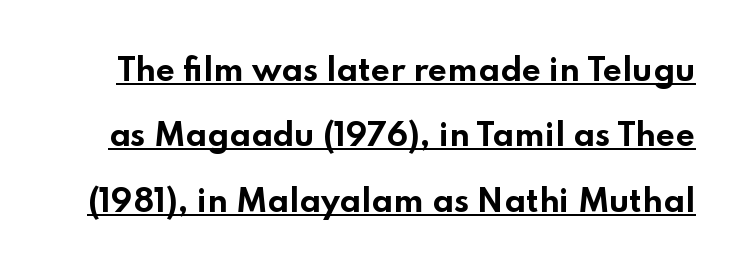
{"serif": "no", "italic": "no", "bold": "yes", "weight": "bold", "width": "wide", "stroke_contrast": "low", "x_height": "small", "monospaced": "no", "underline": "yes", "line_spacing": "loose", "line_spacing_ratio": 2.18, "letter_spacing": "normal", "letter_spacing_em": 0.0, "glyph_px": 30}
